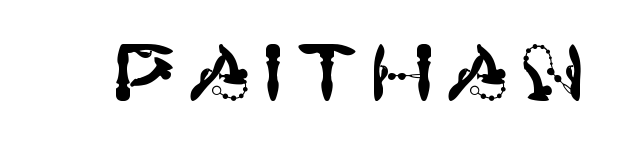
Q: Is the text italic (slanted)? A: No, it is upright.
Q: Is the typeface a serif or a sans-serif typeface? A: Sans-serif.
Q: Is the text underlined? A: No.
Q: Width (condensed, normal, or wide)? A: Normal.
Q: Stroke contrast? A: High.
Q: x-height? A: Large.
